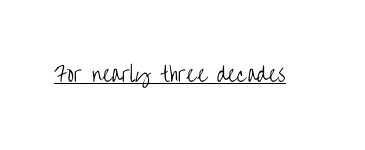
{"italic": "no", "bold": "no", "underline": "yes", "letter_spacing": "normal", "letter_spacing_em": 0.0, "glyph_px": 20}
